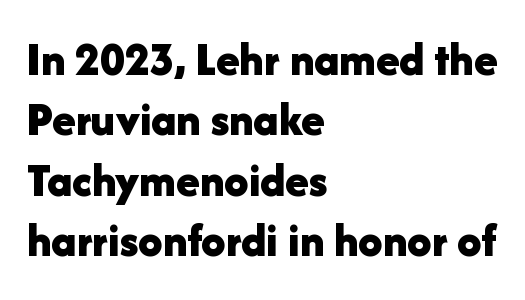
This is the regular roman posture of the typeface. The letters carry no serifs — their stems end cleanly without finishing strokes. Observe the ordinary spacing: letters are neighbours, not strangers. The area under the type is left untouched. Stroke thickness is high; the sample reads as a true bold. The lines sit at an ordinary, default distance from one another.
